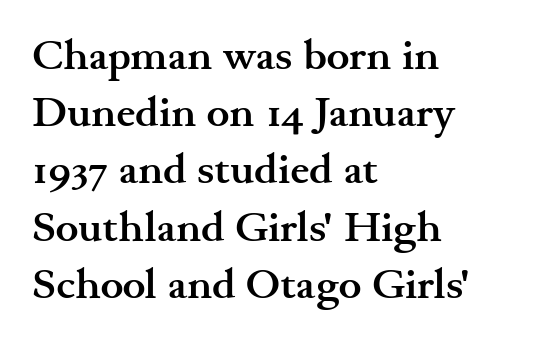
Italic: no, the glyphs are upright roman. Just letters on the line, the space beneath them empty. To sum up the face: it has serifs. Spacing verdict: proportional, widths tailored to each character. Leading matches the norm, producing a regular column. Glyph-to-glyph distance matches everyday printed text.
